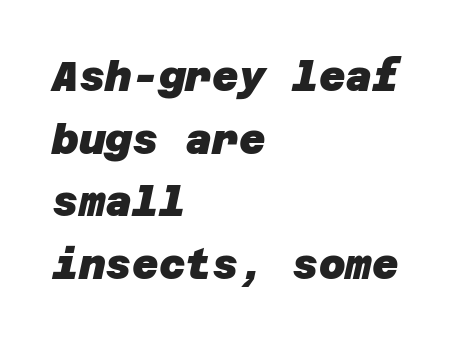
Has an underline been added? It has not. Unlike a traditional serif, this face leaves its strokes unadorned. Leading matches the norm, producing a regular column. Stroke thickness is high; the sample reads as a true bold.
